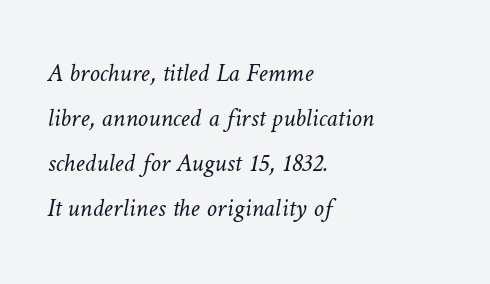
Rule under the text: the space is simply empty. Observe the ordinary spacing: letters are neighbours, not strangers. These glyphs show unthickened strokes, regular width or finer. The rag falls on the right side of this text block.
